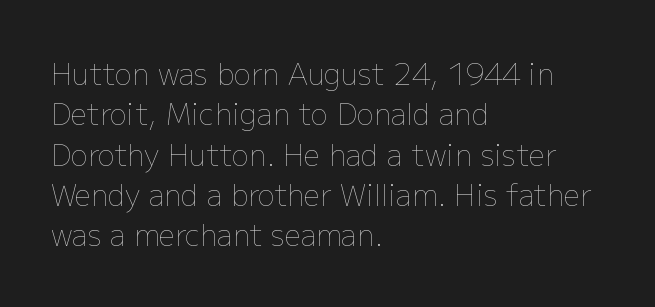
{"italic": "no", "bold": "no", "weight": "thin", "width": "normal", "stroke_contrast": "low", "x_height": "medium", "monospaced": "no", "underline": "no", "align": "left", "line_spacing": "normal", "line_spacing_ratio": 1.39, "letter_spacing": "normal", "letter_spacing_em": 0.0, "glyph_px": 29}
